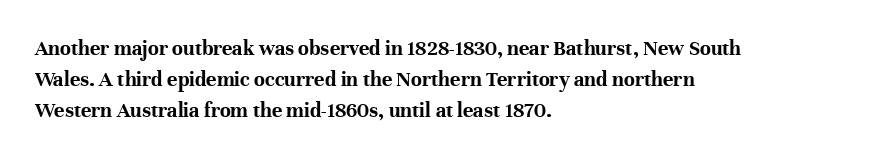
The image shows 22 px bold type, upright; set left-aligned, normal line spacing (1.4x), normal letter spacing, not underlined.
